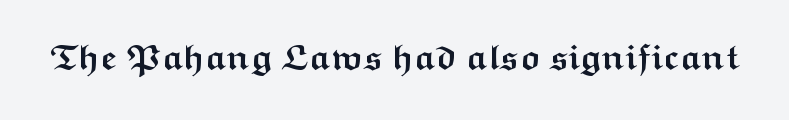
Nope, no serifs anywhere on these letters. Tracking value appears to be zero — textbook default spacing. Tall strokes in this sample are plumb rather than angled. Any mark beneath the type? The region is blank. A full-strength bold gives these letters their thick strokes. The letters advance in unequal steps, a hallmark of proportional type.
